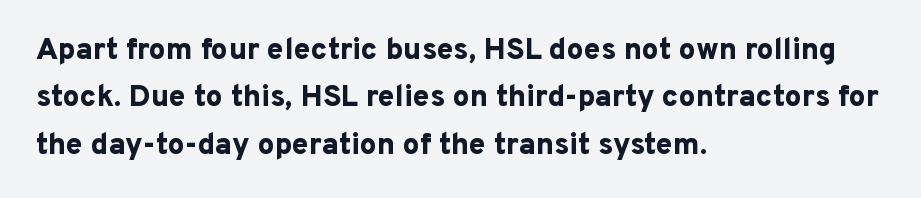
A typesetter would call this zero additional tracking. Interline gaps are of average width in this sample. These lines are rendered in a variable-pitch font. This sample uses an upright cut, with every glyph sitting square on the baseline.
